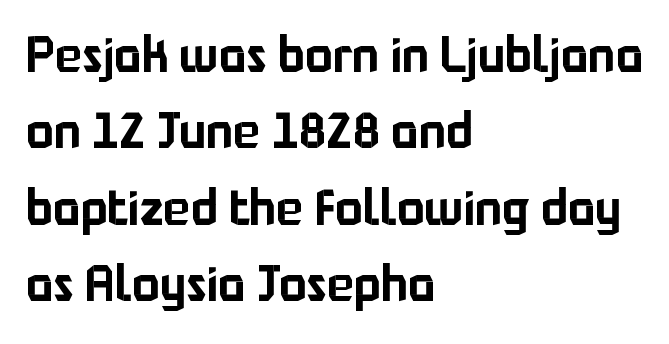
The image shows 51 px sans-serif type, upright; set left-aligned, normal line spacing (1.5x), normal letter spacing, not underlined; low stroke contrast and a medium x-height.
